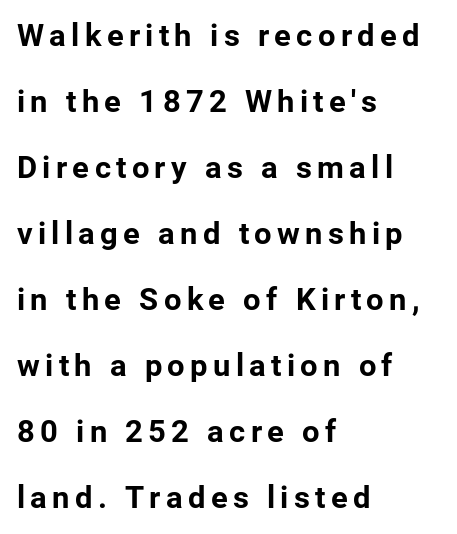
{"serif": "no", "italic": "no", "bold": "yes", "weight": "bold", "width": "normal", "stroke_contrast": "low", "x_height": "medium", "monospaced": "no", "underline": "no", "align": "left", "line_spacing": "loose", "line_spacing_ratio": 2.13, "glyph_px": 31}
